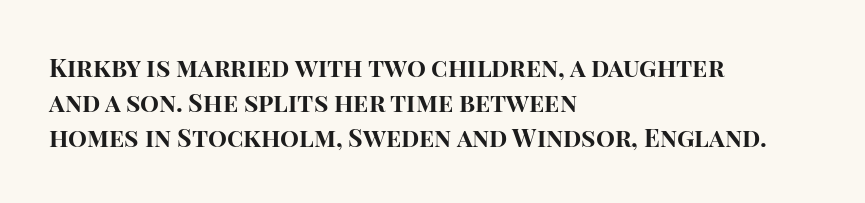
Nope, not italic — everything's standing straight. Regular leading. Teacher's note: observe the even left margin — that is flush-left alignment. The space beneath each line is pristine and unruled. Glyph-to-glyph distance matches everyday printed text.
